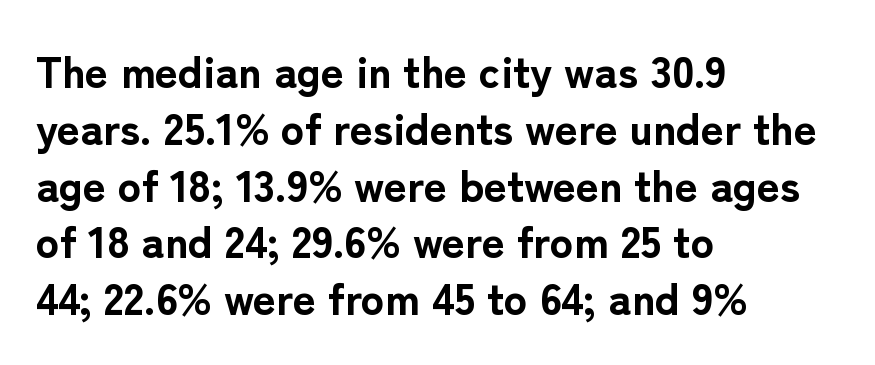
The image shows 44 px bold sans-serif type, upright; set left-aligned, normal line spacing (1.29x), normal letter spacing, not underlined; low stroke contrast and a medium x-height.
